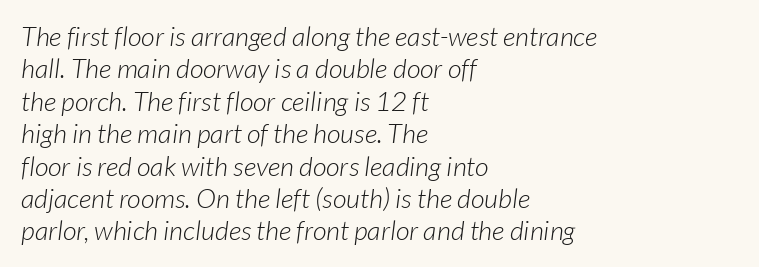
Q: Is the text bold? A: No.
Q: Is the text underlined? A: No.
Q: How is the paragraph aligned? A: Left-aligned.
Q: Is the spacing between letters normal or unusually wide? A: Normal.
